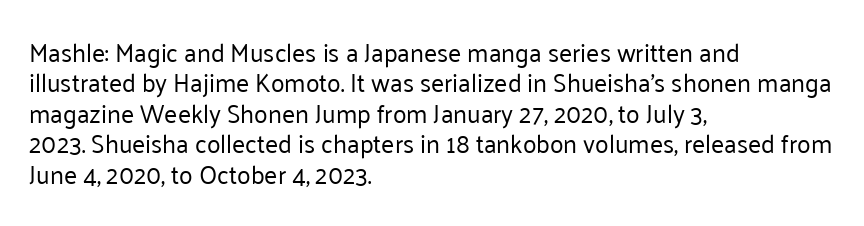
{"italic": "no", "bold": "no", "underline": "no", "align": "left", "line_spacing_ratio": 1.22, "letter_spacing": "normal", "letter_spacing_em": 0.0, "glyph_px": 25}
